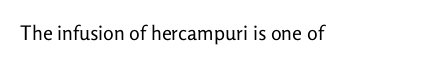
{"italic": "no", "bold": "no", "underline": "no", "align": "left", "letter_spacing": "normal", "letter_spacing_em": 0.0, "glyph_px": 20}
